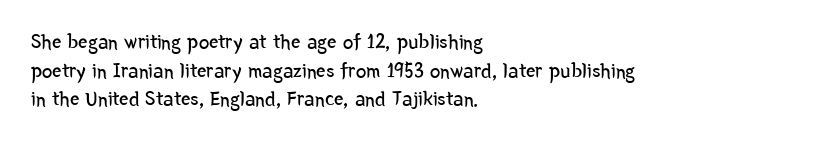
The image shows 21 px text type, upright; set left-aligned, normal line spacing (1.36x), normal letter spacing, not underlined.
